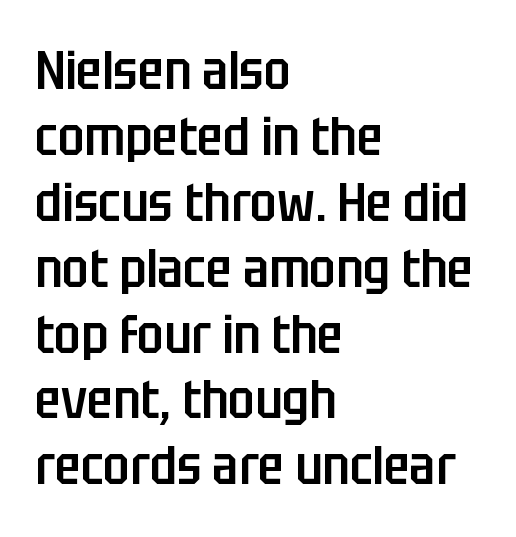
Q: Is the text bold? A: Semi-bold.
Q: Is the text italic (slanted)? A: No, it is upright.
Q: Is the typeface a serif or a sans-serif typeface? A: Sans-serif.
Q: Is the text underlined? A: No.
Q: How is the paragraph aligned? A: Left-aligned.
Q: Is the spacing between letters normal or unusually wide? A: Normal.
Q: Width (condensed, normal, or wide)? A: Condensed.
Q: Stroke contrast? A: Low.
Q: x-height? A: Large.
Q: Monospaced? A: No.
